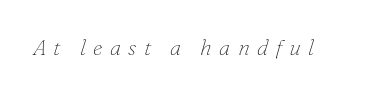
The image shows 22 px text type, italic (leaning right); set unusually wide letter spacing (+0.33 em), not underlined.
